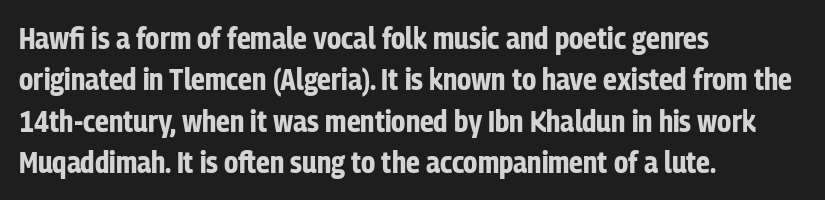
{"serif": "no", "italic": "no", "bold": "yes", "weight": "bold", "width": "condensed", "stroke_contrast": "low", "x_height": "medium", "monospaced": "no", "underline": "no", "align": "left", "line_spacing": "normal", "line_spacing_ratio": 1.38, "letter_spacing": "normal", "letter_spacing_em": 0.0, "glyph_px": 30}
